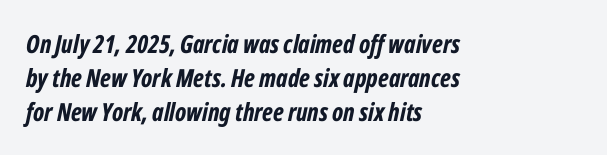
{"italic": "yes", "lean": "right", "slant_degrees": 12, "bold": "yes", "underline": "no", "align": "left", "line_spacing": "normal", "line_spacing_ratio": 1.36, "letter_spacing": "normal", "letter_spacing_em": 0.0, "glyph_px": 25}
